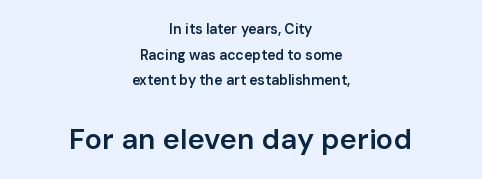
Larger block? The one below; the one above is distinctly smaller. The face used here is a sans, in the tradition of grotesques and geometrics. Which margin do the lines hug? Neither — every line sits in the middle. The rendering uses natural spacing where letterforms have individual widths. The words here are not underlined.
